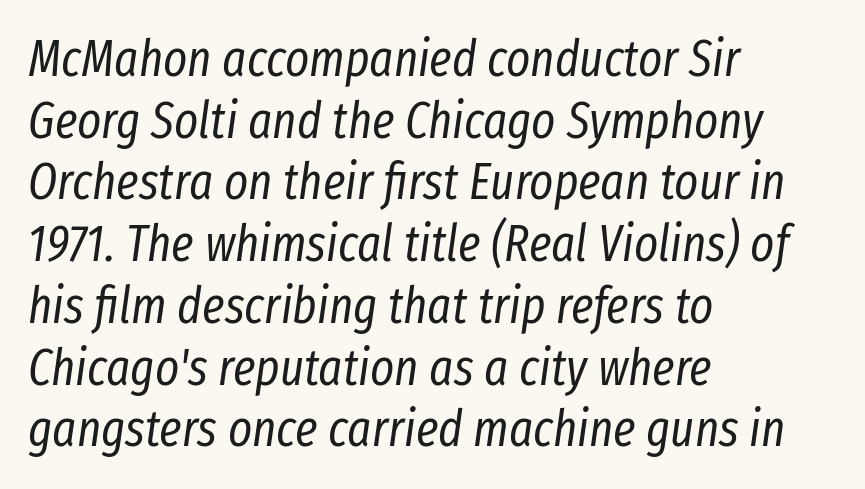
The image shows 51 px regular-weight, condensed type, italic (leaning right); set left-aligned, line spacing 1.21x, normal letter spacing, not underlined; low stroke contrast and a medium x-height.
